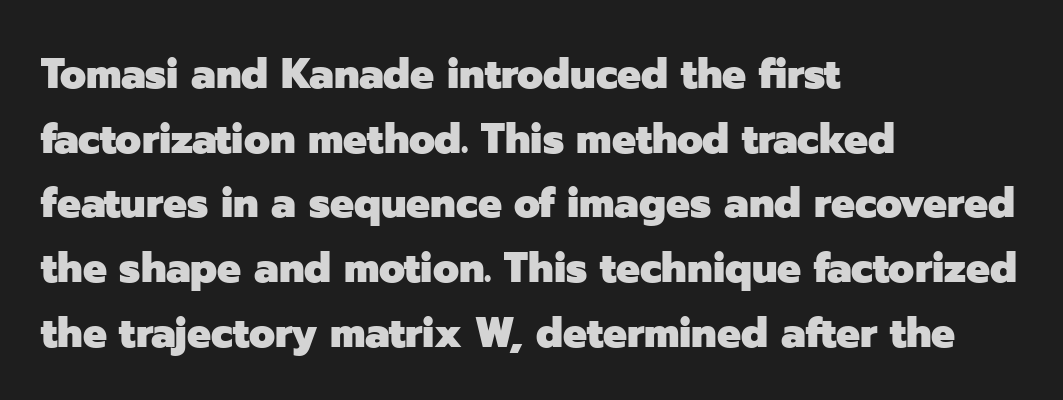
Check the space under the baseline: it is left empty. A typesetter would call this proportional, since set widths differ per character. Does the leading feel generous? No, just average. The type sits square on the baseline with zero lean.
